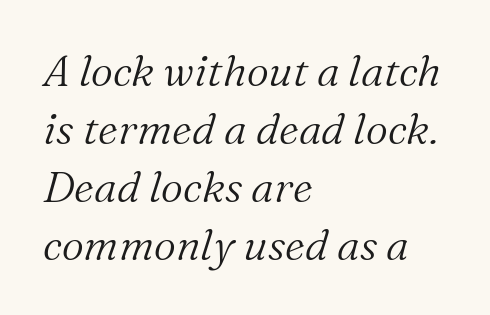
You can tell from the footed stems that serif type was used. The typography opts for an oblique posture over an upright one. Honestly, there is no underline to notice here at all. Varying glyph widths throughout — classic text-font behaviour.
